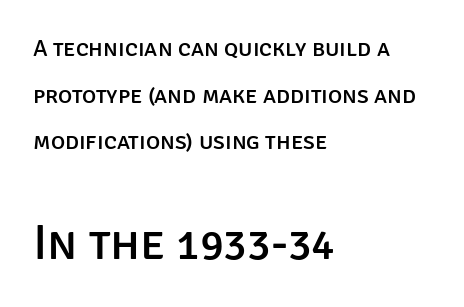
{"serif": "no", "italic": "no", "width": "normal", "stroke_contrast": "low", "x_height": "large", "monospaced": "no", "underline": "no", "align": "left", "line_spacing": "loose", "line_spacing_ratio": 1.94, "letter_spacing": "normal", "letter_spacing_em": 0.0, "larger_block": "second", "size_ratio": 2.04, "glyph_px": 49}
